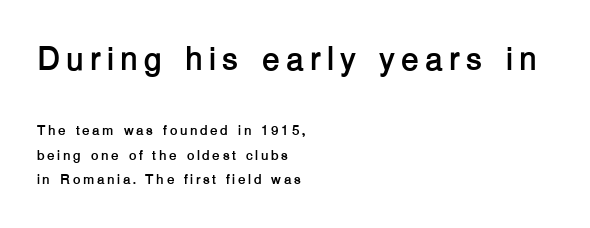
Notice how the passage keeps a crisp vertical edge on the left only. Ascenders rise straight up at ninety degrees. Examine the stroke ends and you'll find no serifs. Which chunk is bigger? The first one — the top block dwarfs the bottom. Quick note: underline off.
